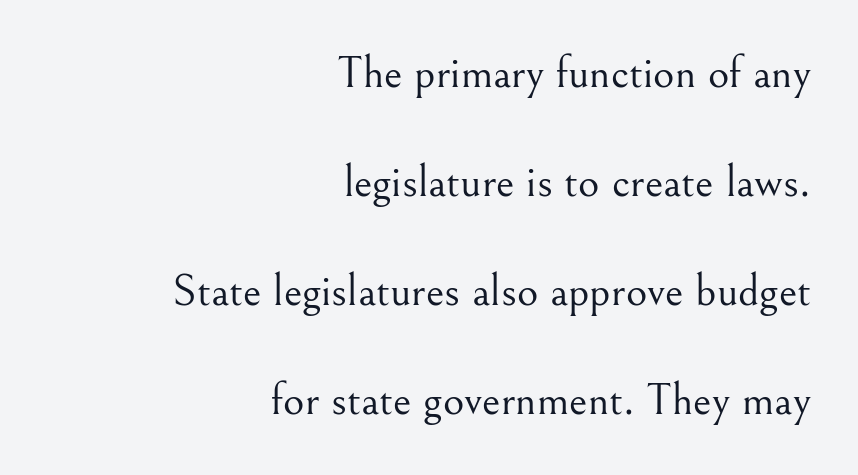
Q: Is the text bold? A: No.
Q: Is the text italic (slanted)? A: No, it is upright.
Q: Is the typeface a serif or a sans-serif typeface? A: Serif.
Q: Is the text underlined? A: No.
Q: How is the paragraph aligned? A: Right-aligned.
Q: Is the spacing between letters normal or unusually wide? A: Normal.
Q: Is the spacing between lines tight, normal or loose? A: Loose.
Q: Width (condensed, normal, or wide)? A: Normal.
Q: Stroke contrast? A: Medium.
Q: x-height? A: Small.
Q: Monospaced? A: No.
